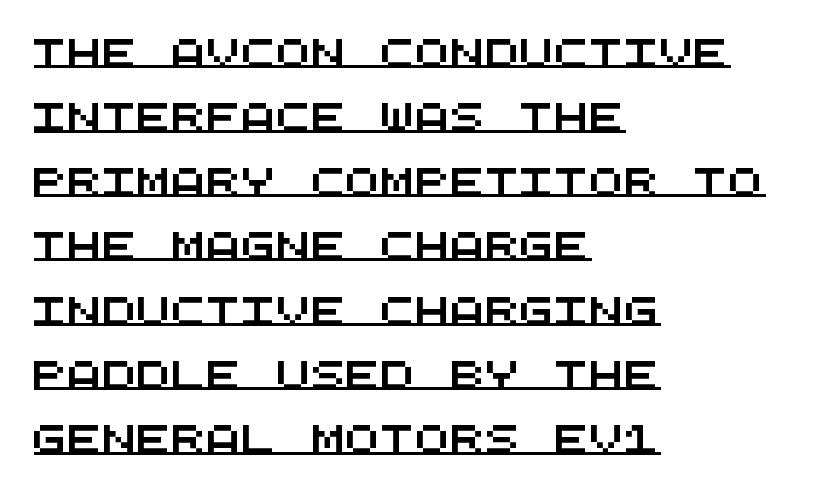
The image shows 29 px wide sans-serif type, monospaced; set left-aligned, loose line spacing (2.22x), normal letter spacing, underlined; medium stroke contrast and a large x-height.
